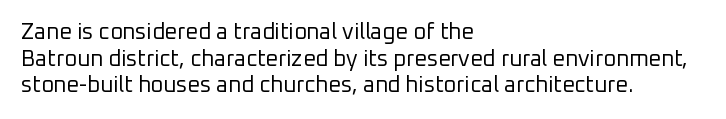
The image shows 22 px text type, upright; set left-aligned, line spacing 1.21x, normal letter spacing, not underlined.
